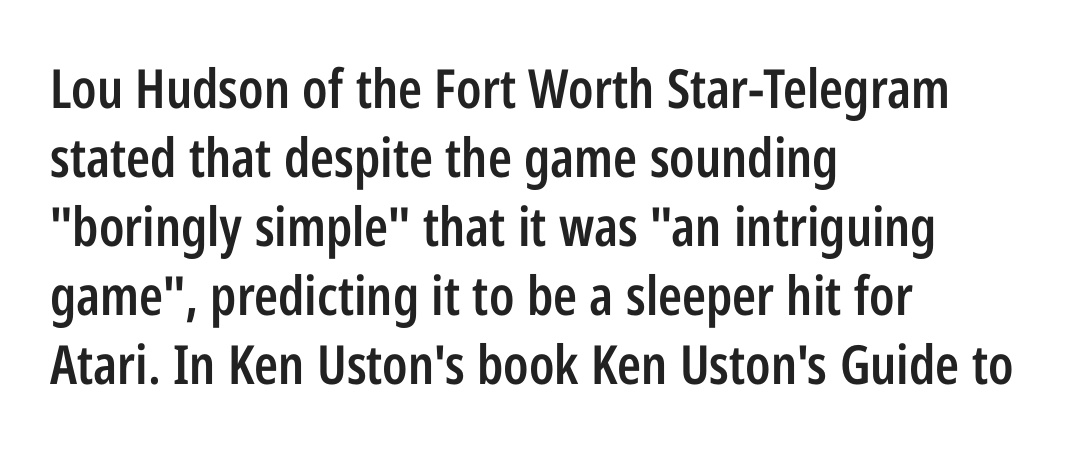
The image shows 54 px semibold, condensed sans-serif type, upright; set left-aligned, normal line spacing (1.28x), normal letter spacing, not underlined; low stroke contrast and a medium x-height.
